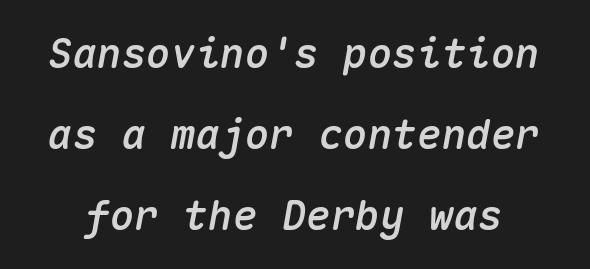
Q: Is the text italic (slanted)? A: Yes, it leans right by about 10 degrees.
Q: Is the text underlined? A: No.
Q: Is the spacing between letters normal or unusually wide? A: Normal.
Q: Is the spacing between lines tight, normal or loose? A: Loose.
Q: Width (condensed, normal, or wide)? A: Normal.
Q: Stroke contrast? A: Medium.
Q: x-height? A: Medium.
Q: Monospaced? A: Yes.
